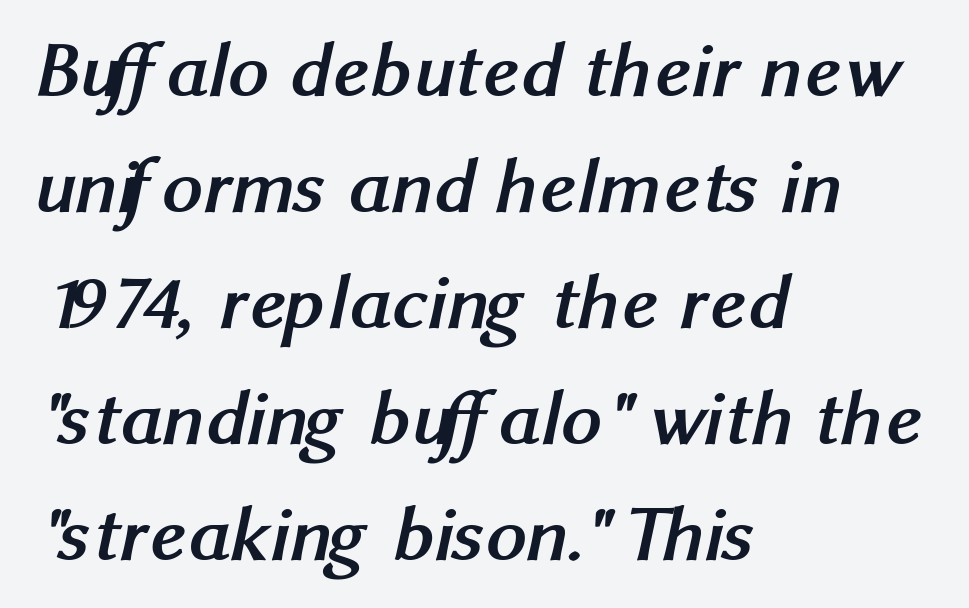
The image shows 80 px semibold sans-serif type; set left-aligned, normal line spacing (1.45x), normal letter spacing, not underlined; medium stroke contrast and a medium x-height.
